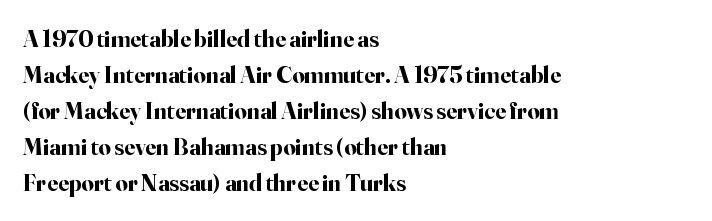
{"italic": "no", "bold": "yes", "underline": "no", "align": "left", "line_spacing": "normal", "line_spacing_ratio": 1.5, "letter_spacing": "normal", "letter_spacing_em": 0.0, "glyph_px": 24}
